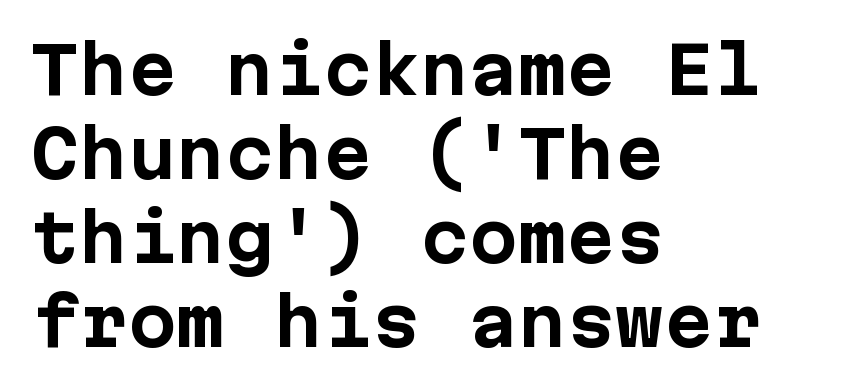
In terms of leading, this rendering sits right in the middle. This is heavy type, rendered in bold. No italicization has been applied; the sample stays upright. The type family on display is of the sans-serif kind. Each line starts at the same left margin while the right side varies. Check under the words: just untouched page.
